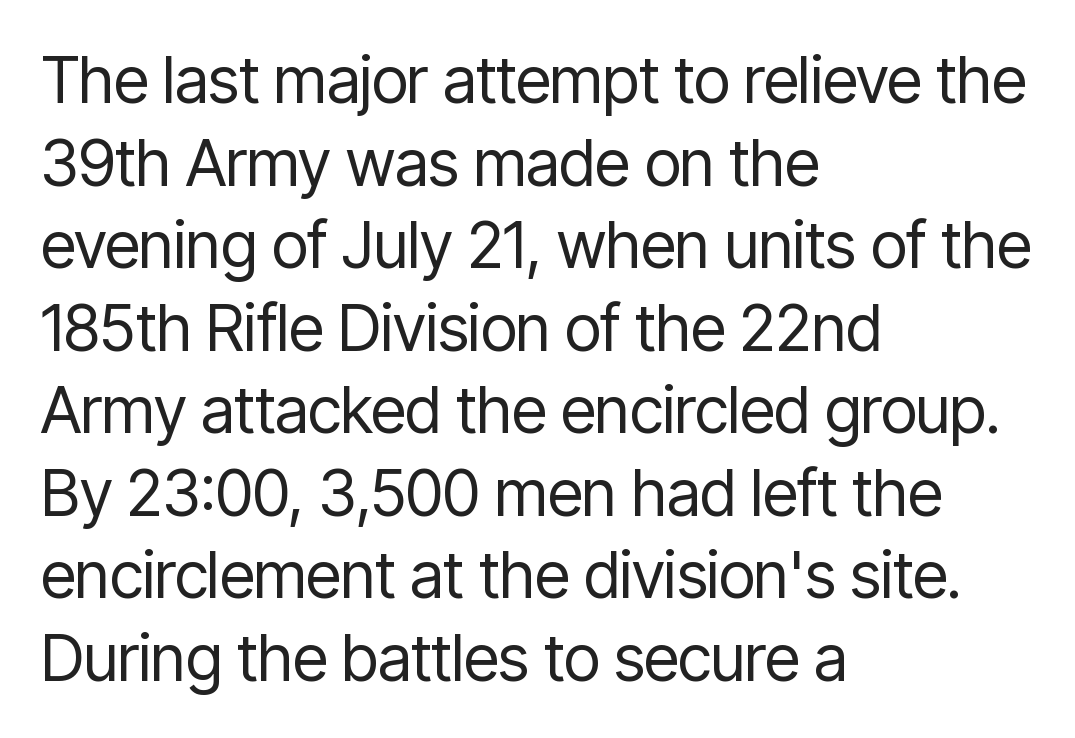
Words appear dense and cohesive because spacing is normal. Compared with typical paragraphs, the rows here are spaced about the same. The letters stand straight up with perfectly vertical stems. These lines are set flush left with a ragged right edge.
